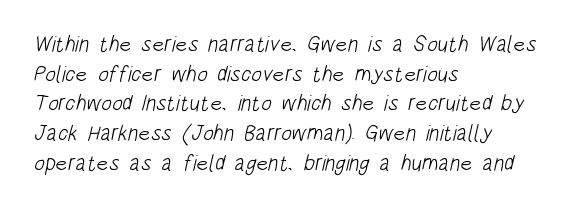
The image shows 22 px text type; set left-aligned, normal line spacing (1.35x), normal letter spacing, not underlined.
